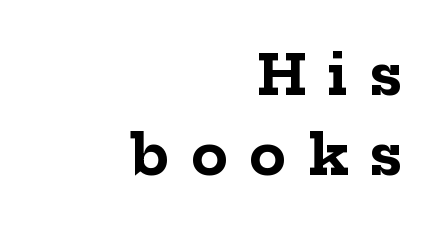
Anything drawn beneath the words? Only blank space. The leading is moderate, giving the passage an even texture. The lettering stays uniformly vertical, giving the passage a roman look. How heavy is the stroke? Heavy — this is a bold.
